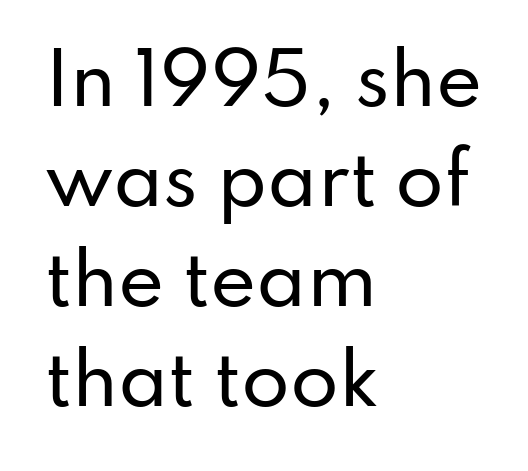
Alignment: flush left. Decoration check: the copy has no underline. Look at the bottom of the vertical strokes: they stop flat, with no serifs. Notice how the stems are strictly vertical — no italics here. Each letter keeps its own natural width here, so spacing adapts to shape.
